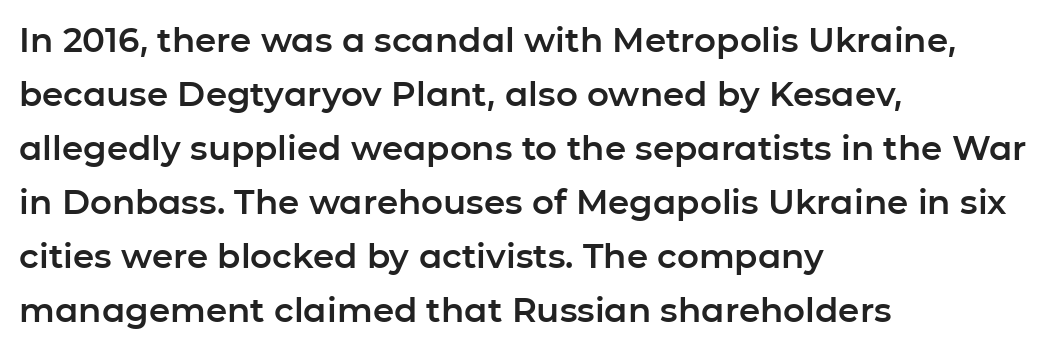
Think of a printed novel: that variable character pitch is what you see here. Serif or sans? Sans — the stroke terminals are bare. Baseline-to-baseline distance is the conventional proportion of letter height. The text block is weighted toward the left margin, trailing off unevenly rightward.
